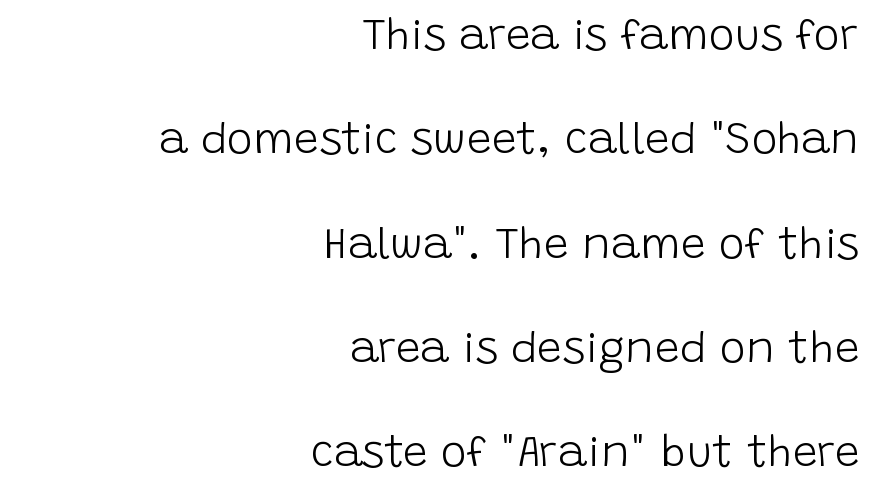
The image shows 44 px light sans-serif type, upright; set right-aligned, loose line spacing (2.37x), normal letter spacing, not underlined; low stroke contrast and a large x-height.
